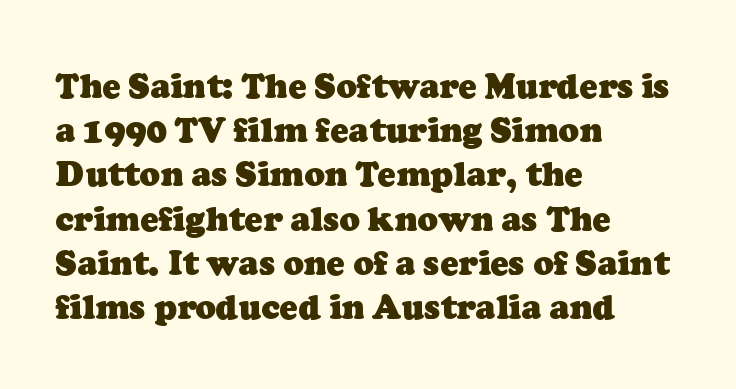
Q: Is the text bold? A: Yes.
Q: Is the typeface a serif or a sans-serif typeface? A: Serif.
Q: Is the text underlined? A: No.
Q: How is the paragraph aligned? A: Left-aligned.
Q: Is the spacing between letters normal or unusually wide? A: Normal.
Q: Is the spacing between lines tight, normal or loose? A: Normal.
Q: Width (condensed, normal, or wide)? A: Normal.
Q: Stroke contrast? A: Low.
Q: x-height? A: Medium.
Q: Monospaced? A: No.
